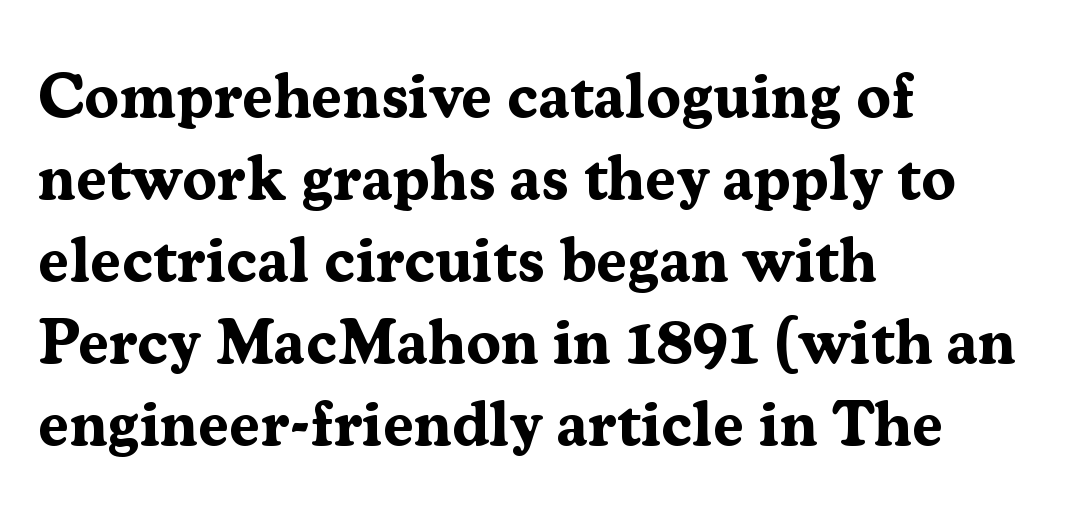
Each letter's strokes conclude with small projecting serifs. Teacher's note: observe the even left margin — that is flush-left alignment. The face used here is proportionally spaced, like ordinary book or web type. Weight check: bold — yes, fully. Leading: standard. Each row of text sits above clean, open space.
